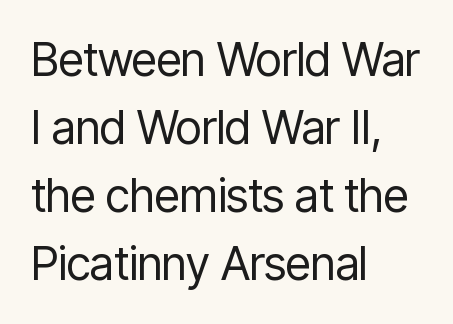
Tracking here is standard; glyphs follow each other at the usual distance. The space beneath each line is pristine and unruled. Casual observation: everything's shoved over to the left. Vertical stems look standard width or narrower in stroke. Rows of type keep a routine distance in the vertical direction.
